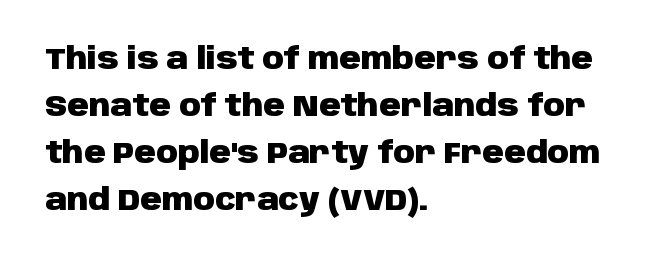
{"serif": "no", "italic": "no", "bold": "yes", "weight": "heavy", "width": "normal", "stroke_contrast": "low", "x_height": "large", "monospaced": "no", "underline": "no", "align": "left", "line_spacing": "normal", "line_spacing_ratio": 1.57, "letter_spacing": "normal", "letter_spacing_em": 0.0, "glyph_px": 30}
